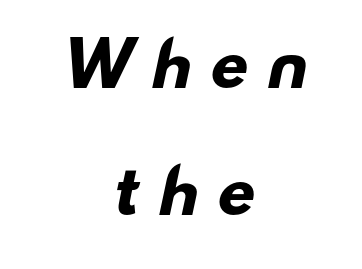
The image shows 60 px heavy, wide sans-serif type; set centered, loose line spacing (2.12x), unusually wide letter spacing (+0.28 em), not underlined; low stroke contrast and a small x-height.
